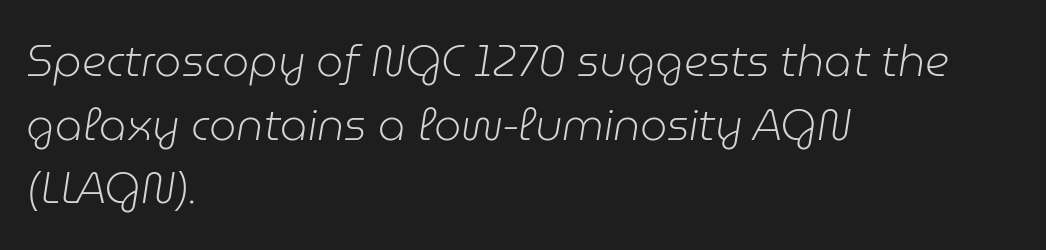
The image shows 43 px light type, italic (leaning right); set left-aligned, normal line spacing (1.48x), normal letter spacing, not underlined; low stroke contrast and a medium x-height.
